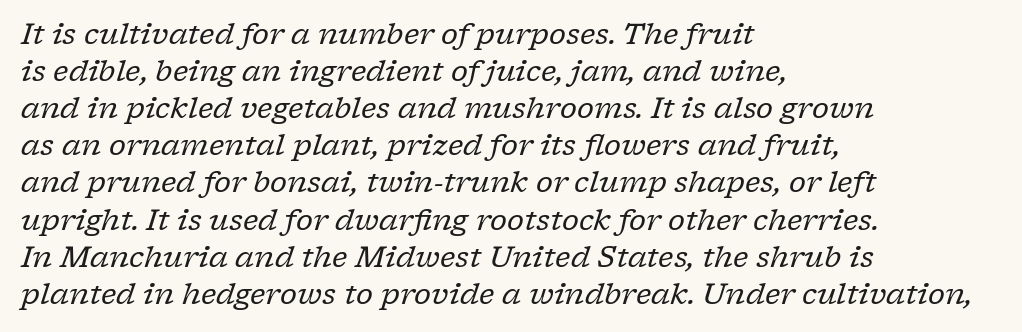
The letters advance in unequal steps, a hallmark of proportional type. Unmarked baselines from the first word to the last. The text was rendered using a seriffed face with decorative stroke endings. It's the slanting kind of type.
